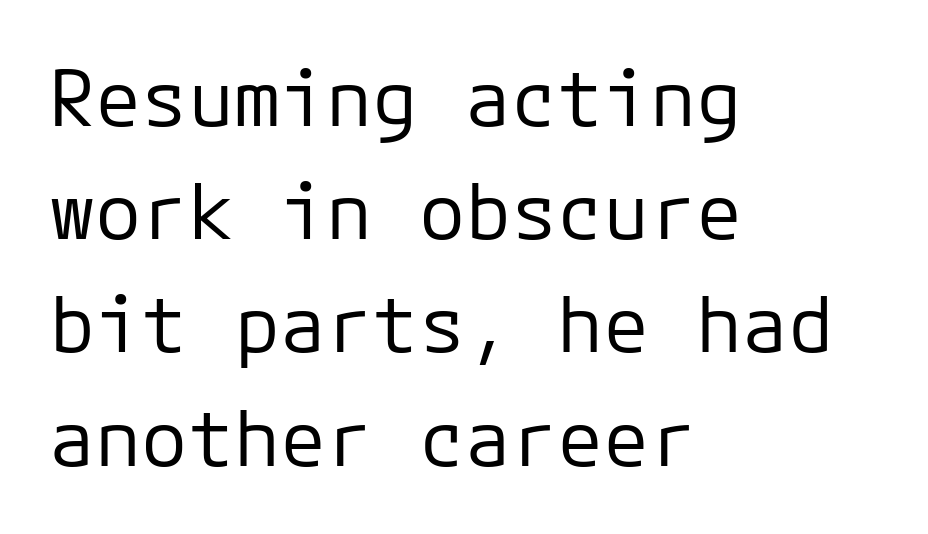
The block of text has a typical density, with ordinary space between rows. Nope, not italic — everything's standing straight. The paragraph shown leans on its left margin. The line texture is even and compact thanks to regular tracking. No letter is thick-stroked: the sample isn't bold. Does the type have serifs? No, each stem ends abruptly.
